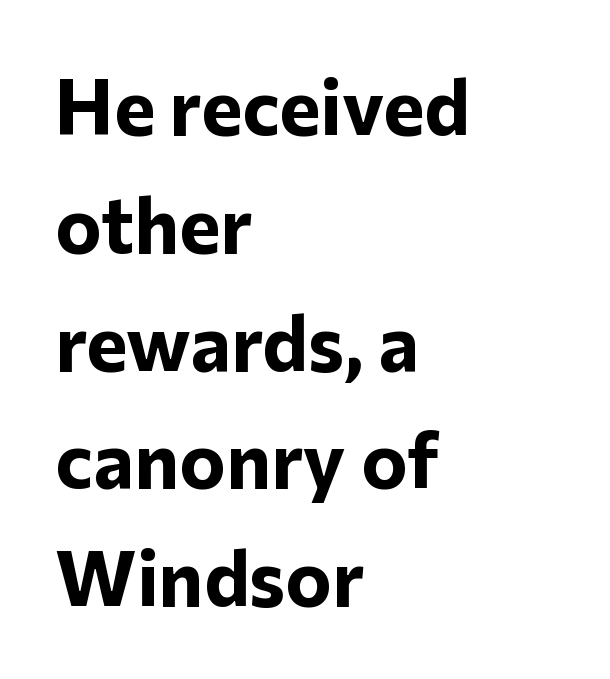
{"serif": "no", "italic": "no", "bold": "yes", "weight": "bold", "width": "normal", "stroke_contrast": "low", "x_height": "medium", "monospaced": "no", "underline": "no", "align": "left", "line_spacing": "normal", "line_spacing_ratio": 1.51, "letter_spacing": "normal", "letter_spacing_em": 0.0, "glyph_px": 78}
